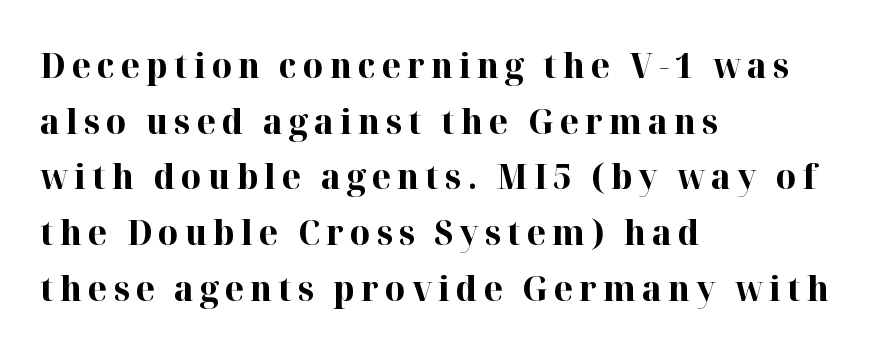
The image shows 35 px bold serif type, upright; set left-aligned, normal line spacing (1.59x), not underlined; high stroke contrast and a medium x-height.
